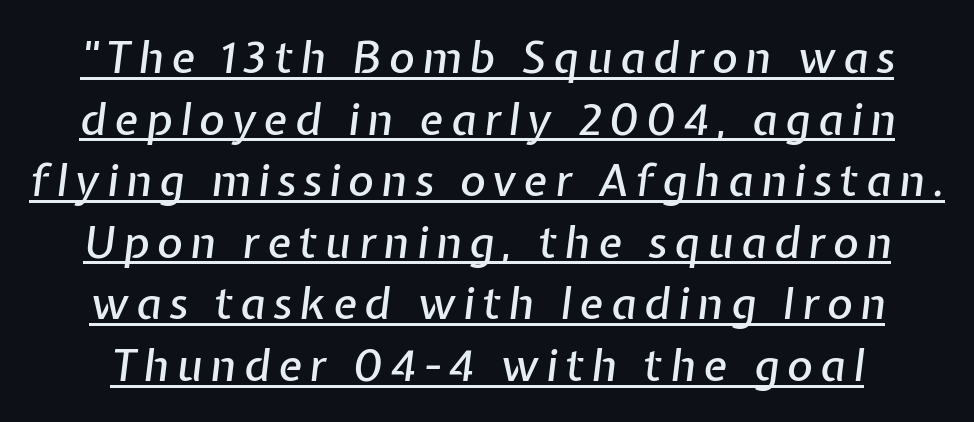
Q: Is the text italic (slanted)? A: Yes, it leans right by about 7 degrees.
Q: Is the text underlined? A: Yes.
Q: Is the spacing between lines tight, normal or loose? A: Normal.
Q: Width (condensed, normal, or wide)? A: Normal.
Q: Stroke contrast? A: Low.
Q: x-height? A: Medium.
Q: Monospaced? A: No.
